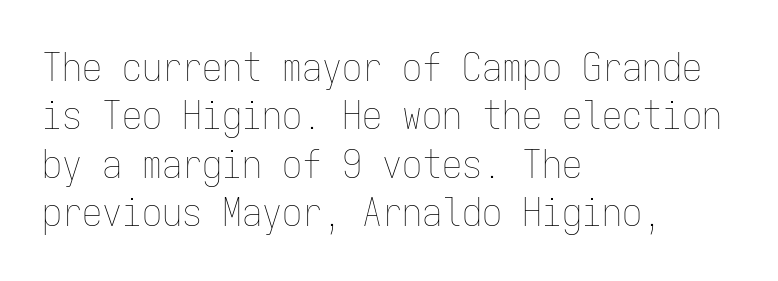
Q: Is the text bold? A: No.
Q: Is the text italic (slanted)? A: No, it is upright.
Q: Is the text underlined? A: No.
Q: How is the paragraph aligned? A: Left-aligned.
Q: Is the spacing between letters normal or unusually wide? A: Normal.
Q: Width (condensed, normal, or wide)? A: Condensed.
Q: Stroke contrast? A: Low.
Q: x-height? A: Medium.
Q: Monospaced? A: Yes.
